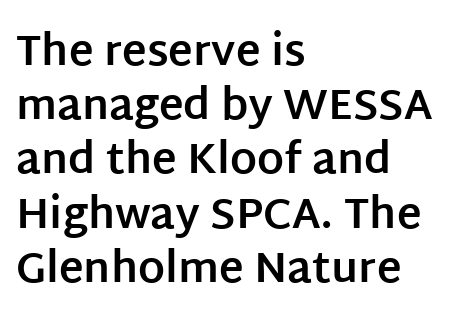
Successive baselines arrive at the customary interval. The string is rendered with underlining switched off. This rendering employs a face without finishing strokes, i.e., a sans-serif. The passage shown is typed in a proportional face where columns would drift. You could call the tracking neutral — neither tight nor loose.
